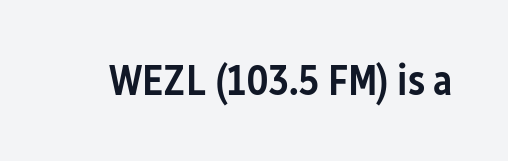
The face used here is rendered with its standard letterfit. The rendering shows plain stroke endings on the letterforms — a sans-serif design. Each glyph is drawn with semibold strokes, heavier than normal yet not fully bold. The axis of the letterforms is exactly vertical.
